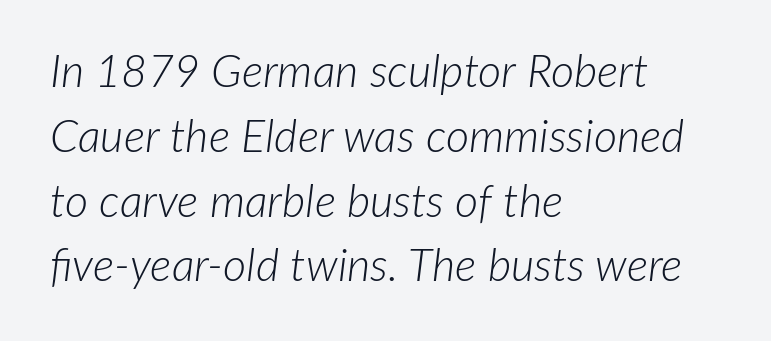
What stands out about the letter spacing? Nothing — it is the standard amount. If you drew a ruler down the left edge, every line would touch it. Think of a printed novel: that variable character pitch is what you see here. Whoever set this chose a conventional vertical rhythm. The text carries the slant typical of an italic or oblique font. Letters rest on an invisible, unmarked baseline.
